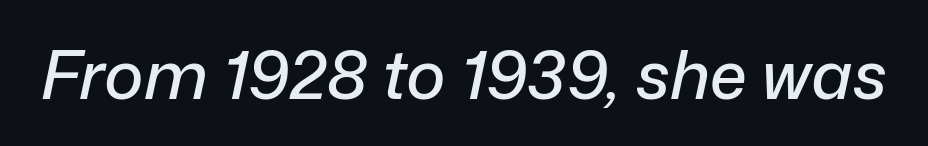
Q: Is the text italic (slanted)? A: Yes, it leans right by about 12 degrees.
Q: Is the text underlined? A: No.
Q: Is the spacing between letters normal or unusually wide? A: Normal.
Q: Width (condensed, normal, or wide)? A: Normal.
Q: Stroke contrast? A: Low.
Q: x-height? A: Medium.
Q: Monospaced? A: No.
